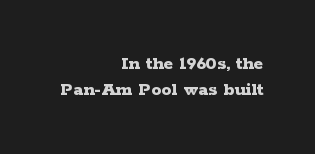
Glyph-to-glyph distance matches everyday printed text. Which margin do the lines hug? The right one — the left edge is uneven. How would I describe the line gaps? Plain and ordinary. You can tell it's not italic because the verticals are truly vertical.
